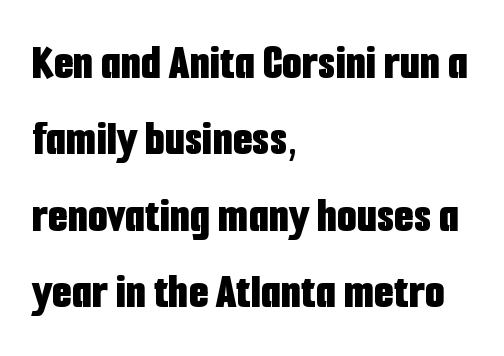
Does the type have serifs? No, each stem ends abruptly. Looks like regular typesetting: each glyph gets only the width it needs. The lines are quadded left. The sample has been set heavy, in full bold. Nobody touched the tracking dial on this one. Unlike italic type, these characters show no tilt at all.
